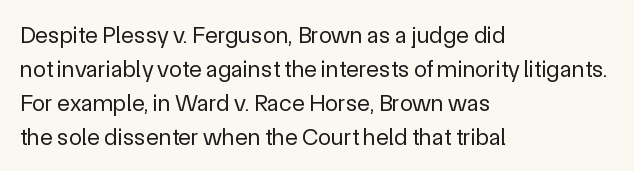
Decoration check: the copy has no underline. Teacher's note: observe the even left margin — that is flush-left alignment. Interline gaps are of average width in this sample. No chunkiness to these letters — they're not bold. These lines were composed using upright roman letters.
